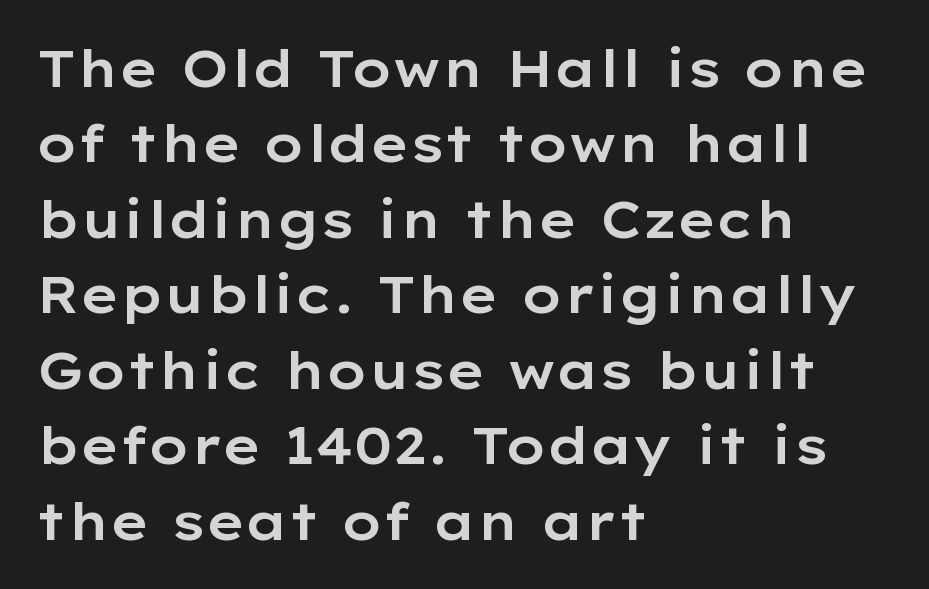
Q: Is the text italic (slanted)? A: No, it is upright.
Q: Is the typeface a serif or a sans-serif typeface? A: Sans-serif.
Q: Is the text underlined? A: No.
Q: How is the paragraph aligned? A: Left-aligned.
Q: Is the spacing between letters normal or unusually wide? A: Normal.
Q: Is the spacing between lines tight, normal or loose? A: Normal.
Q: Width (condensed, normal, or wide)? A: Wide.
Q: Stroke contrast? A: Low.
Q: x-height? A: Medium.
Q: Monospaced? A: No.
